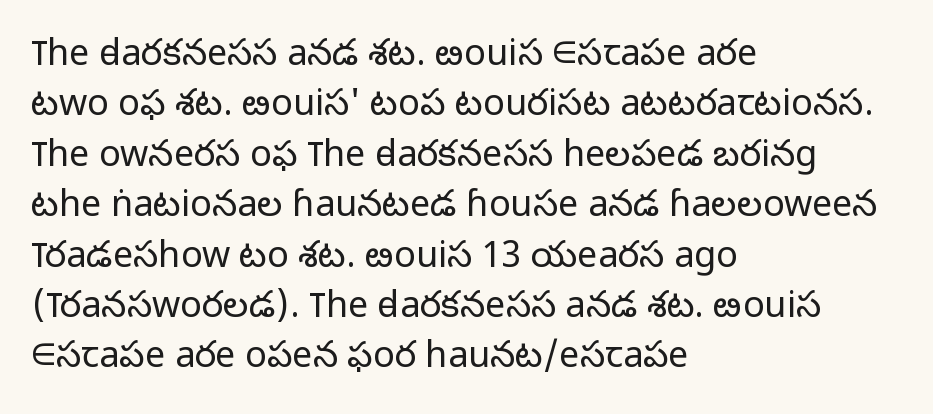
How would I describe the line gaps? Plain and ordinary. Every character sits straight up, as roman type does. The letters look calm and open, with moderate or lighter stems. Nobody touched the tracking dial on this one. Note the varied advance widths — an 'i' is clearly narrower than an 'm'. If you drew a ruler down the left edge, every line would touch it.
